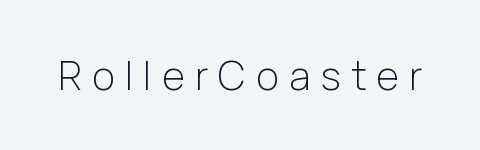
Q: Is the text bold? A: No.
Q: Is the text italic (slanted)? A: No, it is upright.
Q: Is the typeface a serif or a sans-serif typeface? A: Sans-serif.
Q: Is the text underlined? A: No.
Q: Is the spacing between letters normal or unusually wide? A: Unusually wide.
Q: Width (condensed, normal, or wide)? A: Normal.
Q: Stroke contrast? A: Low.
Q: x-height? A: Medium.
Q: Monospaced? A: No.
